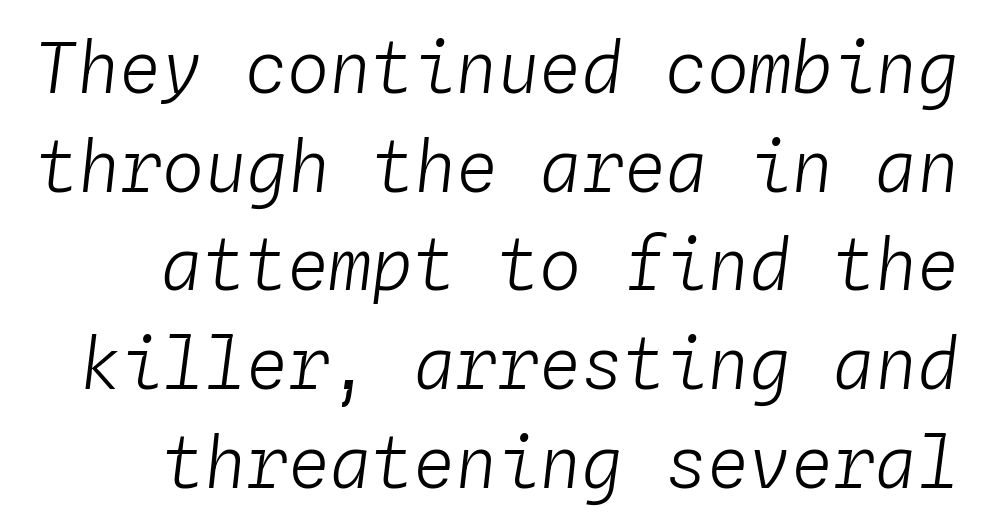
Q: Is the text bold? A: No.
Q: Is the text italic (slanted)? A: Yes, it leans right by about 4 degrees.
Q: Is the text underlined? A: No.
Q: Is the spacing between letters normal or unusually wide? A: Normal.
Q: Is the spacing between lines tight, normal or loose? A: Normal.
Q: Width (condensed, normal, or wide)? A: Normal.
Q: Stroke contrast? A: Low.
Q: x-height? A: Medium.
Q: Monospaced? A: Yes.
